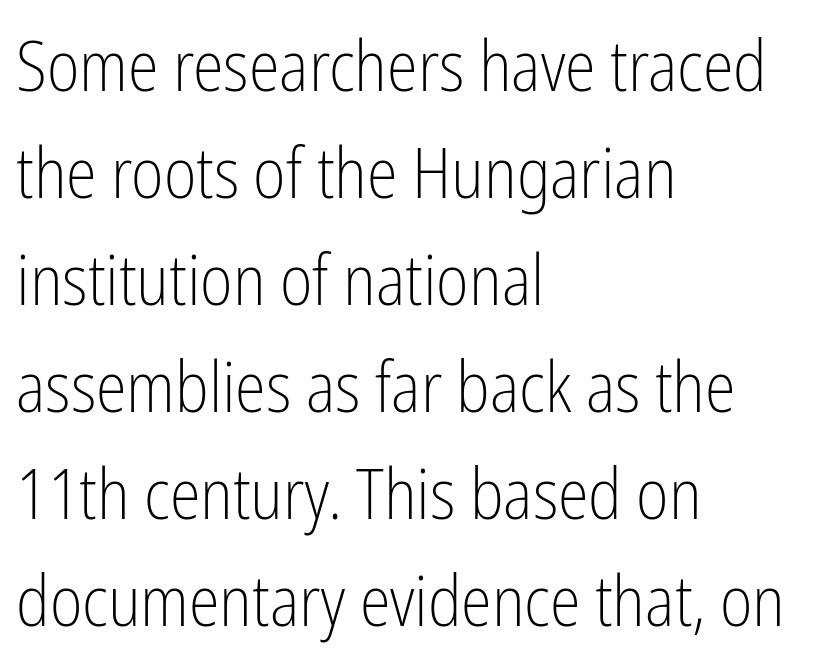
The image shows 70 px light, condensed sans-serif type, upright; set left-aligned, normal line spacing (1.53x), normal letter spacing, not underlined; low stroke contrast and a medium x-height.
